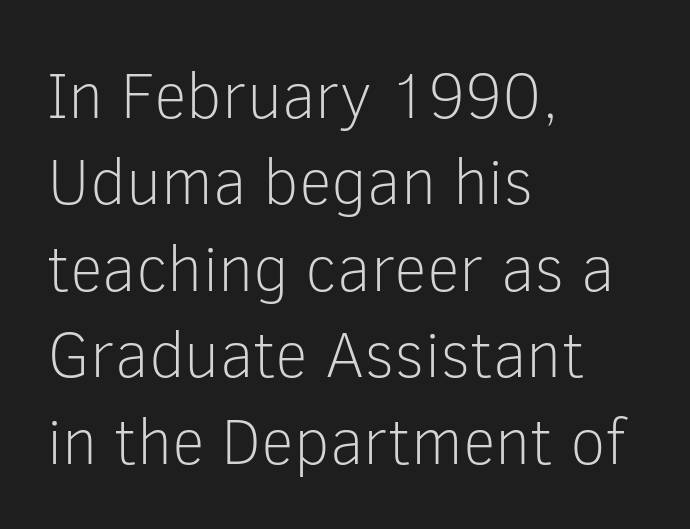
{"serif": "no", "italic": "no", "bold": "no", "weight": "light", "width": "normal", "stroke_contrast": "low", "x_height": "medium", "monospaced": "no", "underline": "no", "align": "left", "line_spacing": "normal", "line_spacing_ratio": 1.33, "letter_spacing": "normal", "letter_spacing_em": 0.0, "glyph_px": 65}
